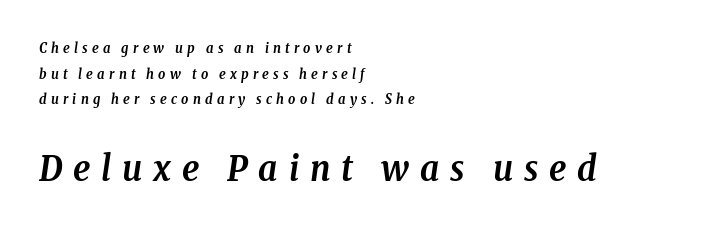
Check under the words: just untouched page. Varying glyph widths throughout — classic text-font behaviour. The face used here appears at its bigger size in the lower chunk. The compositor pushed each line to the left boundary.
